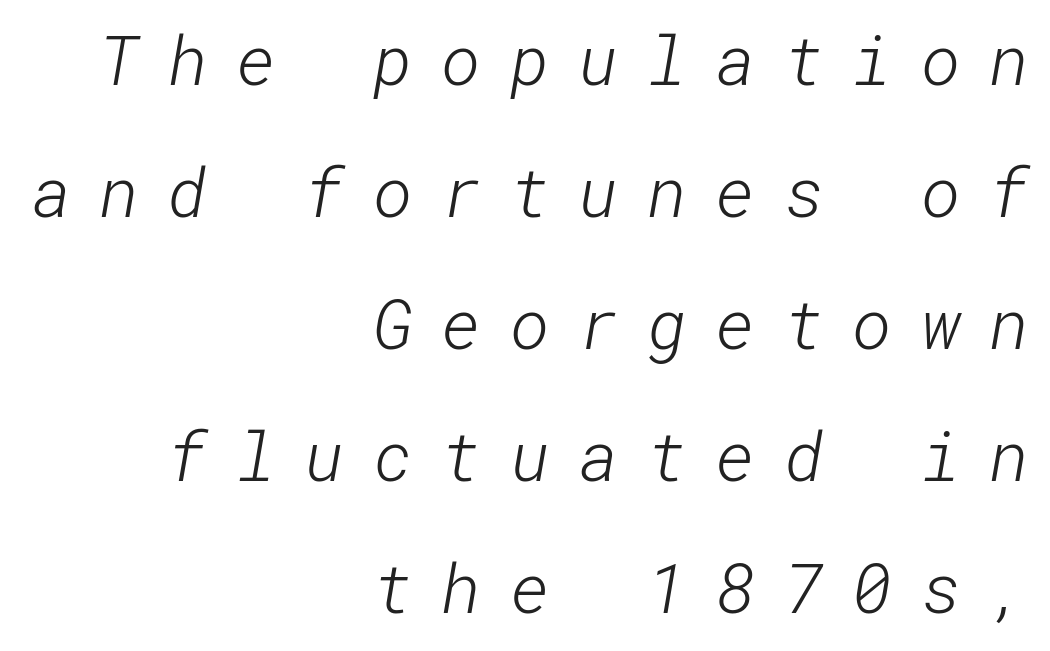
Q: Is the text bold? A: No.
Q: Is the typeface a serif or a sans-serif typeface? A: Sans-serif.
Q: Is the text underlined? A: No.
Q: How is the paragraph aligned? A: Right-aligned.
Q: Is the spacing between letters normal or unusually wide? A: Unusually wide.
Q: Is the spacing between lines tight, normal or loose? A: Loose.
Q: Width (condensed, normal, or wide)? A: Normal.
Q: Stroke contrast? A: Low.
Q: x-height? A: Medium.
